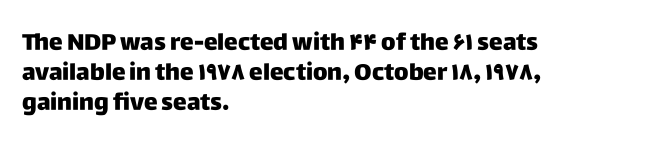
Q: Is the text italic (slanted)? A: No, it is upright.
Q: Is the text underlined? A: No.
Q: How is the paragraph aligned? A: Left-aligned.
Q: Is the spacing between letters normal or unusually wide? A: Normal.
Q: Is the spacing between lines tight, normal or loose? A: Normal.
